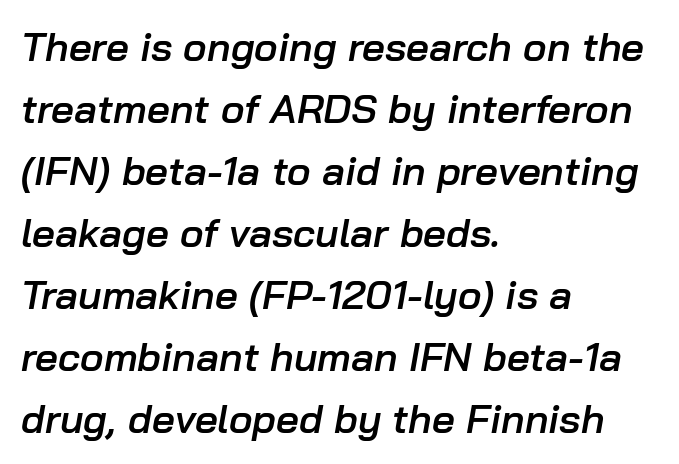
Q: Is the text bold? A: Semi-bold.
Q: Is the text italic (slanted)? A: Yes, it leans right by about 10 degrees.
Q: Is the text underlined? A: No.
Q: How is the paragraph aligned? A: Left-aligned.
Q: Is the spacing between letters normal or unusually wide? A: Normal.
Q: Is the spacing between lines tight, normal or loose? A: Normal.
Q: Width (condensed, normal, or wide)? A: Normal.
Q: Stroke contrast? A: Low.
Q: x-height? A: Medium.
Q: Monospaced? A: No.
